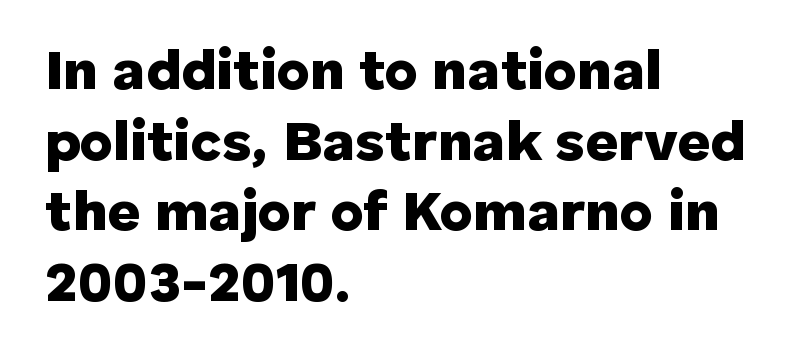
The image shows 57 px heavy sans-serif type, upright; set left-aligned, line spacing 1.24x, normal letter spacing, not underlined; low stroke contrast and a medium x-height.
